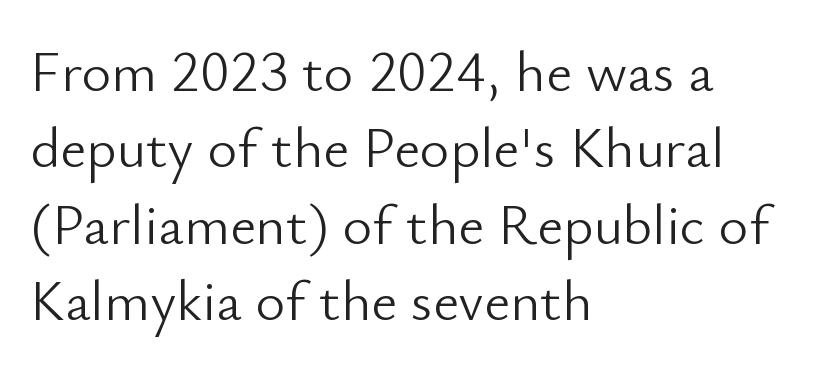
Q: Is the text bold? A: No.
Q: Is the text italic (slanted)? A: No, it is upright.
Q: Is the typeface a serif or a sans-serif typeface? A: Sans-serif.
Q: Is the text underlined? A: No.
Q: How is the paragraph aligned? A: Left-aligned.
Q: Is the spacing between letters normal or unusually wide? A: Normal.
Q: Is the spacing between lines tight, normal or loose? A: Normal.
Q: Width (condensed, normal, or wide)? A: Normal.
Q: Stroke contrast? A: Low.
Q: x-height? A: Small.
Q: Monospaced? A: No.
